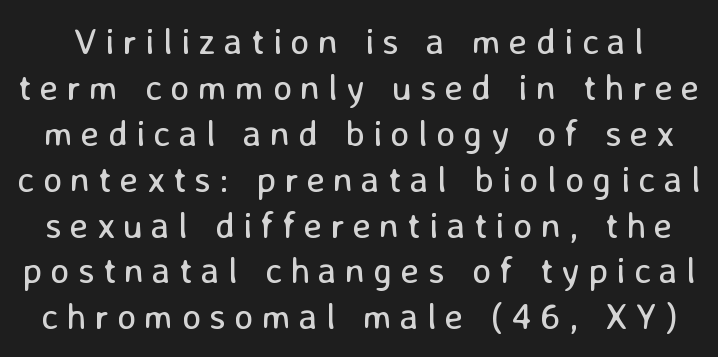
{"serif": "no", "italic": "no", "bold": "no", "weight": "regular", "width": "normal", "stroke_contrast": "low", "x_height": "medium", "monospaced": "no", "underline": "no", "line_spacing_ratio": 1.24, "letter_spacing": "wide", "letter_spacing_em": 0.22, "glyph_px": 37}
